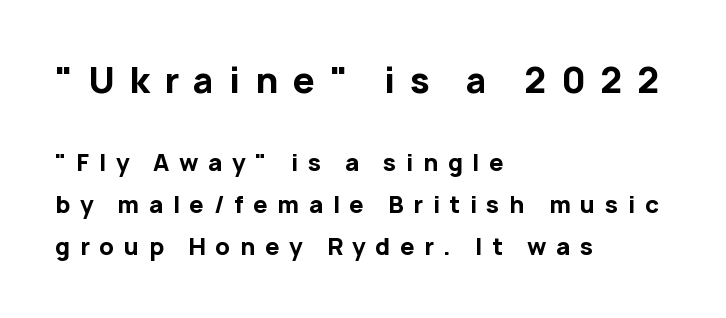
The image shows 35 px bold sans-serif type, upright; set left-aligned, line spacing 1.81x, unusually wide letter spacing (+0.42 em), not underlined; the first (top) block is 1.52x larger; low stroke contrast and a medium x-height.
